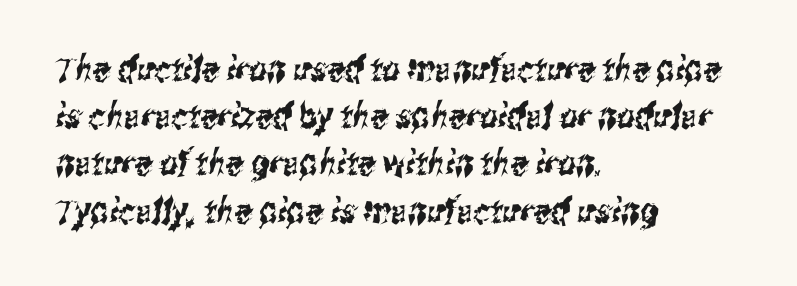
Letters rest on an invisible, unmarked baseline. The block of text has a typical density, with ordinary space between rows. The rendering anchors every line to the left-hand side. How are the letters spaced? Ordinarily, with no added tracking.
